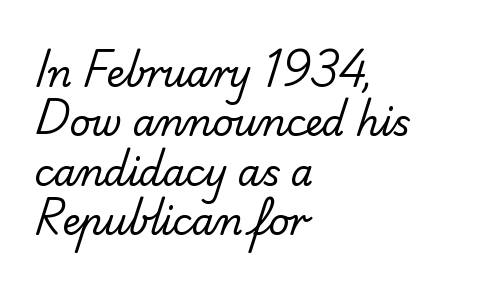
Character widths vary here, with narrow letters taking less room than wide ones. The space beneath each line is pristine and unruled. In terms of letterform style, serifs are entirely absent. In CSS terms this would be text-align: left. Regarding leading, the lines here are spaced in the standard way.
